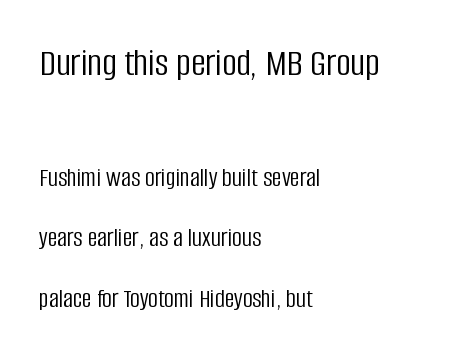
Q: Is the text bold? A: No.
Q: Is the text italic (slanted)? A: No, it is upright.
Q: Is the typeface a serif or a sans-serif typeface? A: Sans-serif.
Q: Is the text underlined? A: No.
Q: How is the paragraph aligned? A: Left-aligned.
Q: Is the spacing between letters normal or unusually wide? A: Normal.
Q: Is the spacing between lines tight, normal or loose? A: Loose.
Q: Which block of text is set in a larger size, the first (top) or the second (bottom)? A: The first (top) one.
Q: Width (condensed, normal, or wide)? A: Condensed.
Q: Stroke contrast? A: Low.
Q: x-height? A: Large.
Q: Monospaced? A: No.
